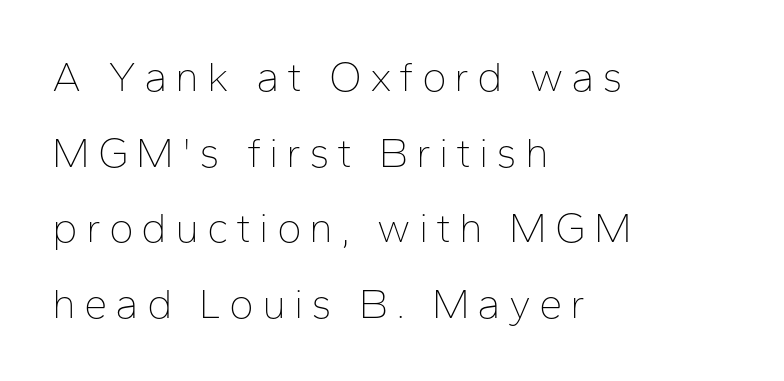
The image shows 42 px thin sans-serif type, upright; set left-aligned, line spacing 1.8x, not underlined; low stroke contrast and a medium x-height.
